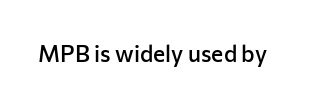
The image shows 23 px text type, upright; set normal letter spacing, not underlined.
